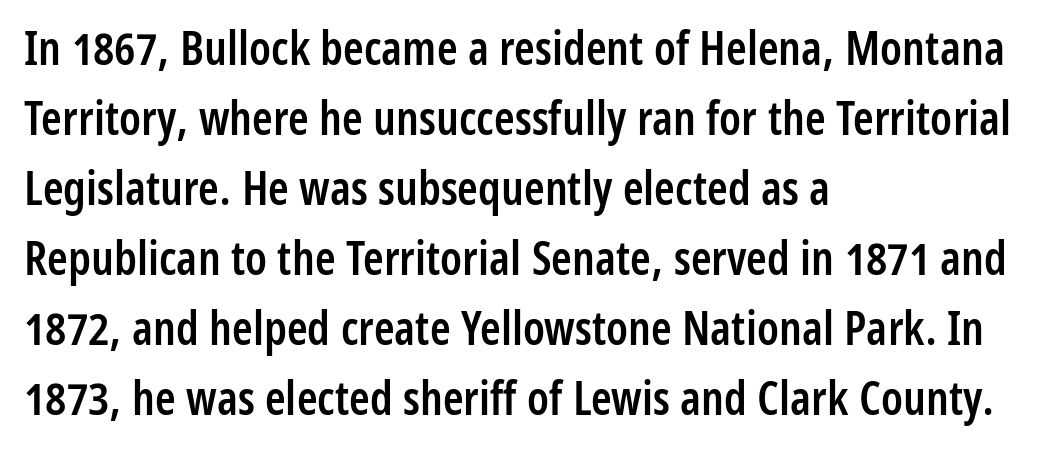
{"serif": "no", "italic": "no", "bold": "semi", "weight": "semibold", "width": "condensed", "stroke_contrast": "low", "x_height": "medium", "monospaced": "no", "underline": "no", "align": "left", "line_spacing": "normal", "line_spacing_ratio": 1.49, "letter_spacing": "normal", "letter_spacing_em": 0.0, "glyph_px": 47}
